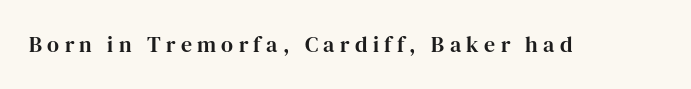
Q: Is the text italic (slanted)? A: No, it is upright.
Q: Is the text underlined? A: No.
Q: Is the spacing between letters normal or unusually wide? A: Unusually wide.
